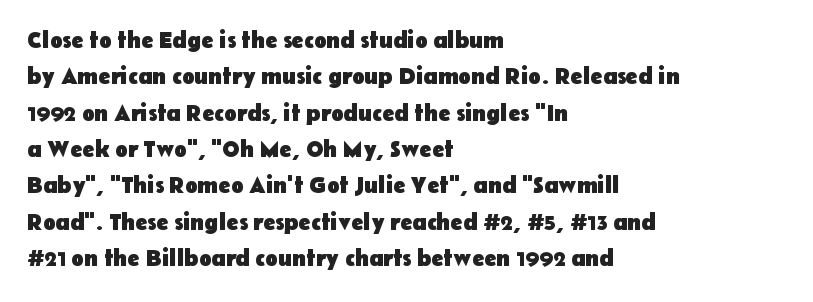
The image shows 23 px bold type, upright; set left-aligned, normal line spacing (1.58x), normal letter spacing, not underlined.
